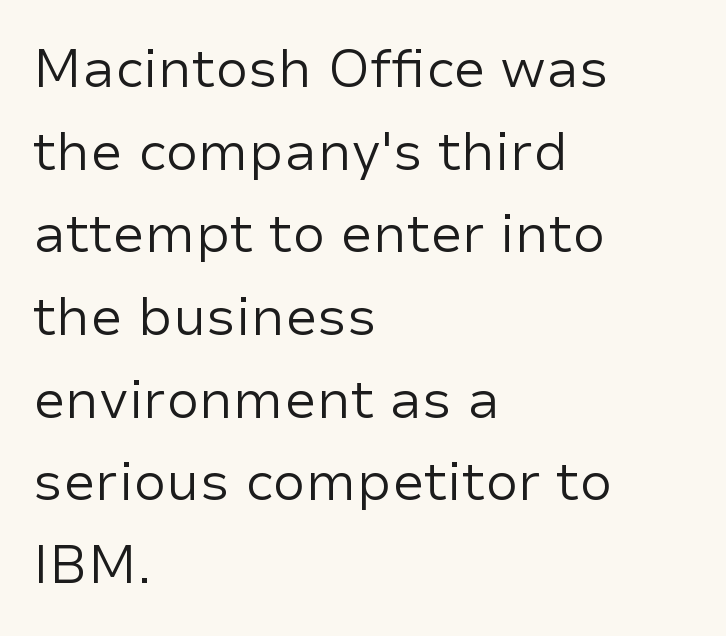
{"serif": "no", "italic": "no", "bold": "no", "weight": "regular", "width": "normal", "stroke_contrast": "low", "x_height": "medium", "monospaced": "no", "underline": "no", "align": "left", "line_spacing": "normal", "line_spacing_ratio": 1.56, "letter_spacing": "normal", "letter_spacing_em": 0.0, "glyph_px": 53}
